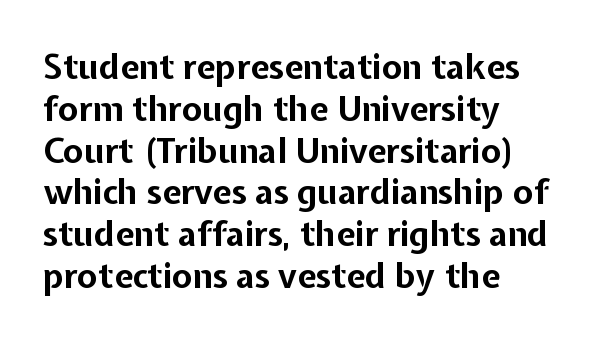
No extra tracking has been applied to these lines. The ragged edge is on the right, which tells us the setting is flush left. I'd call this a sans setting — the letters go barefoot. A roman cut, with each character standing at attention. The characters look thick and weighty, a clear bold.
